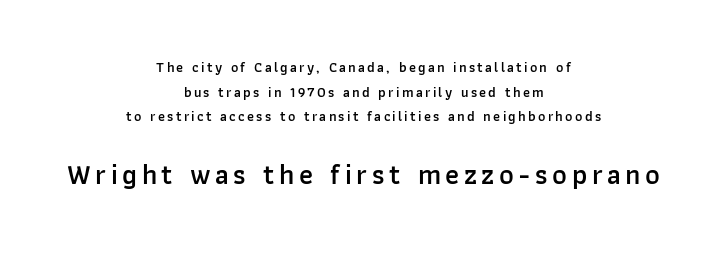
This sample has the flowing, uneven cadence of proportional lettering. Bare-footed words on every line. The second block has been scaled up relative to the first. Posture: upright roman. In terms of letterform style, serifs are entirely absent.
